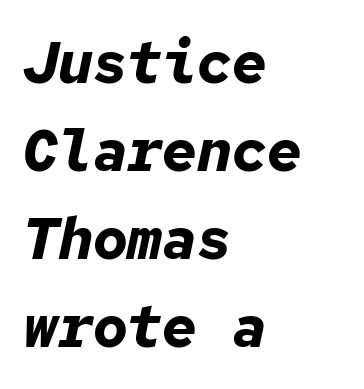
Q: Is the text bold? A: Yes.
Q: Is the text italic (slanted)? A: Yes, it leans right by about 12 degrees.
Q: Is the text underlined? A: No.
Q: How is the paragraph aligned? A: Left-aligned.
Q: Is the spacing between letters normal or unusually wide? A: Normal.
Q: Is the spacing between lines tight, normal or loose? A: Normal.
Q: Width (condensed, normal, or wide)? A: Normal.
Q: Stroke contrast? A: Low.
Q: x-height? A: Medium.
Q: Monospaced? A: Yes.
